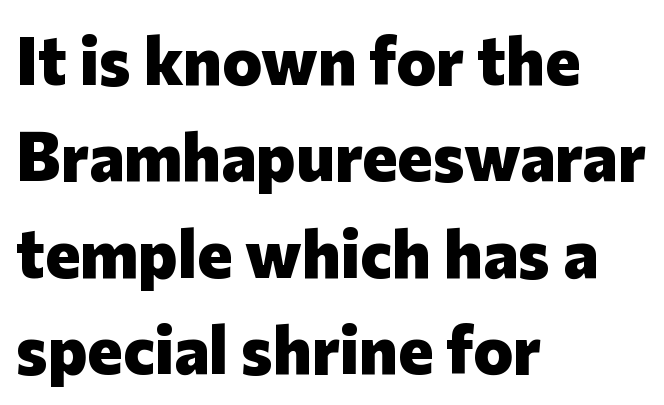
{"serif": "no", "italic": "no", "bold": "yes", "weight": "heavy", "width": "normal", "stroke_contrast": "low", "x_height": "medium", "monospaced": "no", "underline": "no", "align": "left", "line_spacing": "normal", "line_spacing_ratio": 1.44, "letter_spacing": "normal", "letter_spacing_em": 0.0, "glyph_px": 67}
